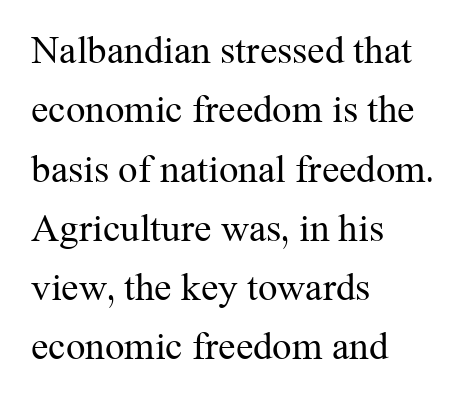
{"serif": "yes", "italic": "no", "bold": "no", "weight": "regular", "width": "normal", "stroke_contrast": "medium", "x_height": "medium", "monospaced": "no", "underline": "no", "align": "left", "line_spacing": "normal", "line_spacing_ratio": 1.52, "letter_spacing": "normal", "letter_spacing_em": 0.0, "glyph_px": 39}
